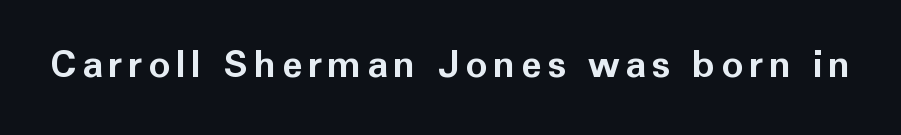
Q: Is the text bold? A: Yes.
Q: Is the text italic (slanted)? A: No, it is upright.
Q: Is the typeface a serif or a sans-serif typeface? A: Sans-serif.
Q: Is the text underlined? A: No.
Q: Width (condensed, normal, or wide)? A: Normal.
Q: Stroke contrast? A: Low.
Q: x-height? A: Medium.
Q: Monospaced? A: No.
